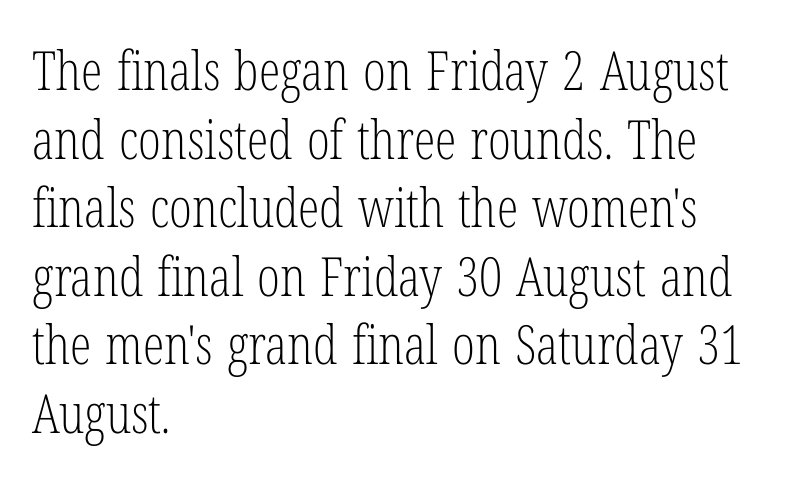
Q: Is the text bold? A: No.
Q: Is the text italic (slanted)? A: No, it is upright.
Q: Is the typeface a serif or a sans-serif typeface? A: Serif.
Q: Is the text underlined? A: No.
Q: How is the paragraph aligned? A: Left-aligned.
Q: Is the spacing between letters normal or unusually wide? A: Normal.
Q: Is the spacing between lines tight, normal or loose? A: Normal.
Q: Width (condensed, normal, or wide)? A: Condensed.
Q: Stroke contrast? A: Low.
Q: x-height? A: Medium.
Q: Monospaced? A: No.
